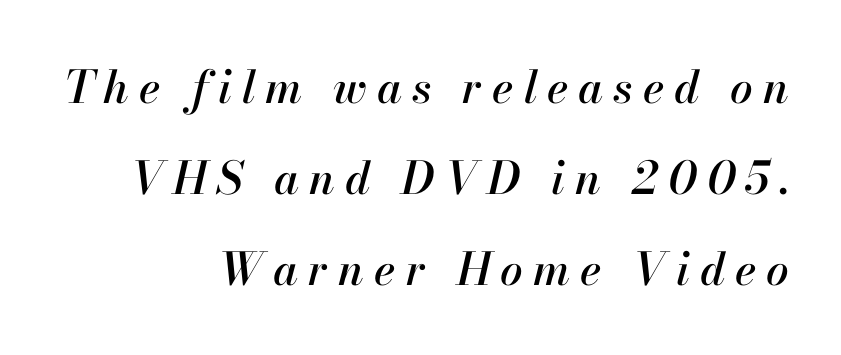
{"italic": "yes", "lean": "right", "slant_degrees": 13, "width": "normal", "stroke_contrast": "high", "x_height": "small", "monospaced": "no", "underline": "no", "align": "right", "line_spacing": "loose", "line_spacing_ratio": 2.02, "letter_spacing": "wide", "letter_spacing_em": 0.22, "glyph_px": 45}
